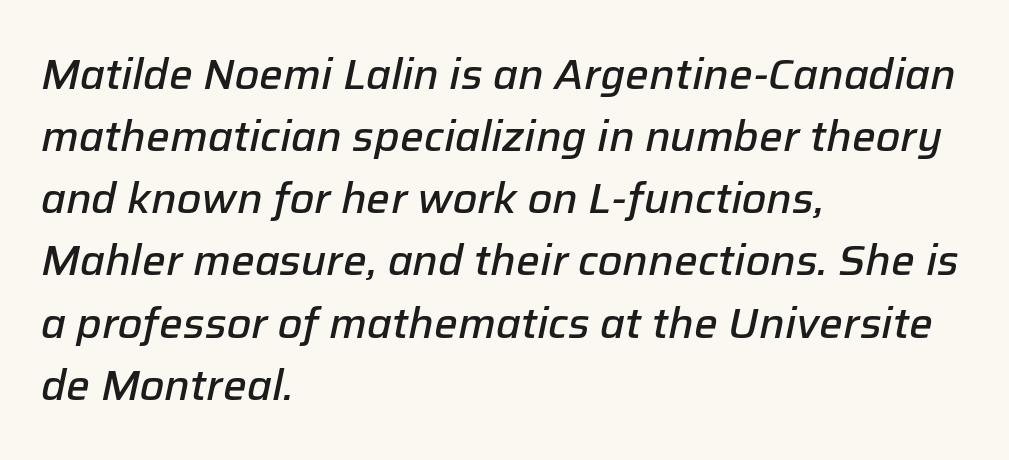
Q: Is the text bold? A: Semi-bold.
Q: Is the text italic (slanted)? A: Yes, it leans right by about 12 degrees.
Q: Is the text underlined? A: No.
Q: How is the paragraph aligned? A: Left-aligned.
Q: Is the spacing between letters normal or unusually wide? A: Normal.
Q: Is the spacing between lines tight, normal or loose? A: Normal.
Q: Width (condensed, normal, or wide)? A: Normal.
Q: Stroke contrast? A: Low.
Q: x-height? A: Medium.
Q: Monospaced? A: No.
